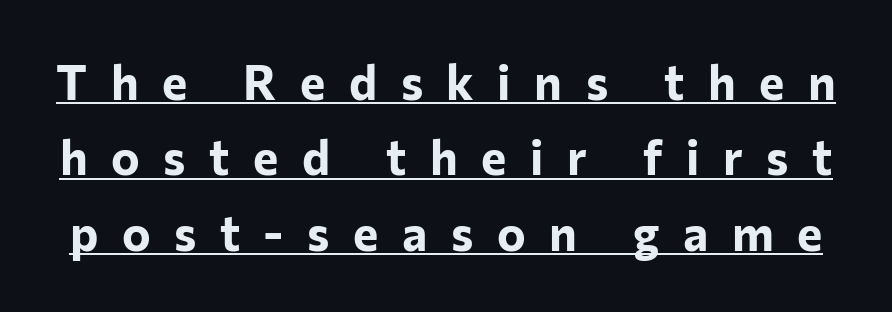
The image shows 48 px bold sans-serif type, upright; set normal line spacing (1.57x), unusually wide letter spacing (+0.49 em), underlined; low stroke contrast and a medium x-height.
